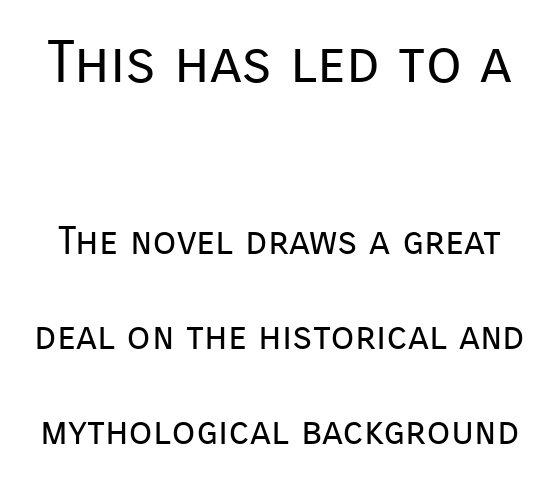
Q: Is the text bold? A: No.
Q: Is the text italic (slanted)? A: No, it is upright.
Q: Is the typeface a serif or a sans-serif typeface? A: Sans-serif.
Q: Is the text underlined? A: No.
Q: Is the spacing between letters normal or unusually wide? A: Normal.
Q: Is the spacing between lines tight, normal or loose? A: Loose.
Q: Which block of text is set in a larger size, the first (top) or the second (bottom)? A: The first (top) one.
Q: Width (condensed, normal, or wide)? A: Normal.
Q: Stroke contrast? A: Low.
Q: x-height? A: Medium.
Q: Monospaced? A: No.
